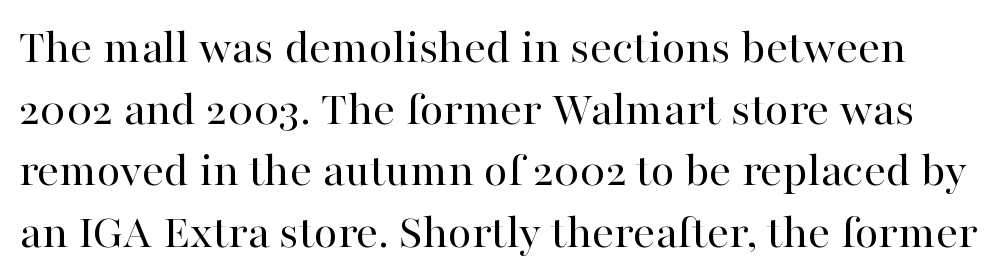
{"serif": "yes", "italic": "no", "bold": "no", "weight": "regular", "width": "normal", "stroke_contrast": "high", "x_height": "medium", "monospaced": "no", "underline": "no", "line_spacing": "normal", "line_spacing_ratio": 1.26, "letter_spacing": "normal", "letter_spacing_em": 0.0, "glyph_px": 49}
